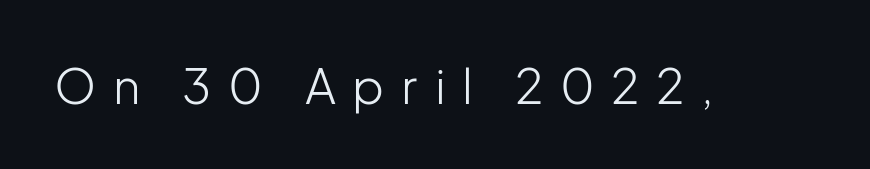
The image shows 48 px light sans-serif type, upright; set unusually wide letter spacing (+0.35 em), not underlined; low stroke contrast and a medium x-height.
